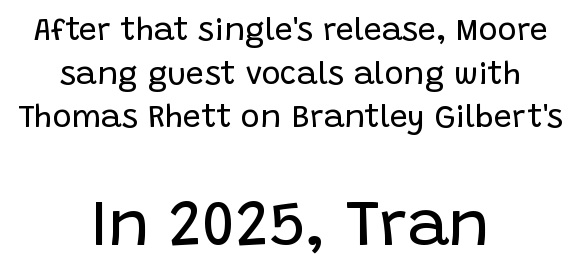
The image shows 64 px regular-weight sans-serif type, upright; set centered, normal line spacing (1.36x), normal letter spacing, not underlined; the second (bottom) block is 2.0x larger; low stroke contrast and a large x-height.
